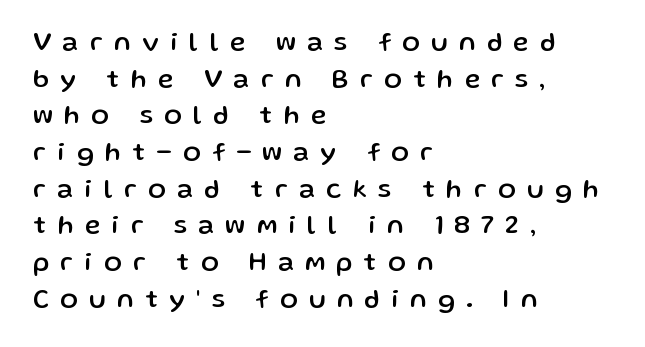
A bare baseline throughout the passage. The letterforms stand isolated, each surrounded by extra space. The line-height multiplier appears to be the usual default. The paragraph shown leans on its left margin. When letters stand straight like this, we call the style roman or upright.
